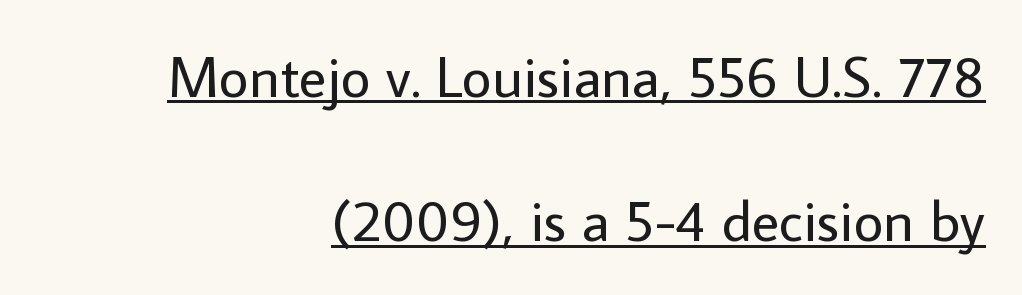
{"serif": "no", "italic": "no", "bold": "no", "weight": "regular", "width": "normal", "stroke_contrast": "low", "x_height": "medium", "monospaced": "no", "underline": "yes", "align": "right", "line_spacing": "loose", "line_spacing_ratio": 2.49, "letter_spacing": "normal", "letter_spacing_em": 0.0, "glyph_px": 58}
